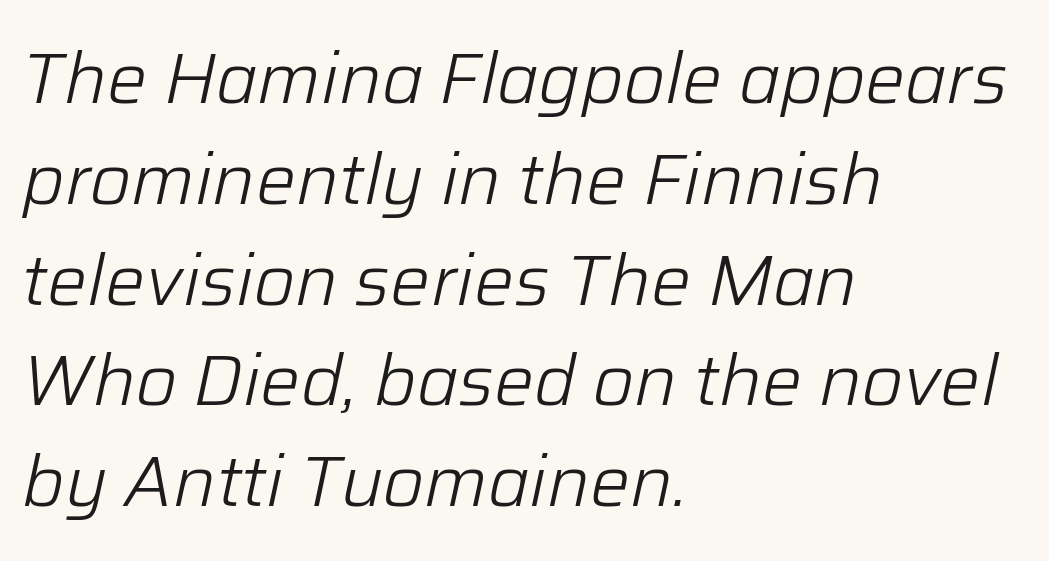
Q: Is the text bold? A: No.
Q: Is the text italic (slanted)? A: Yes, it leans right by about 12 degrees.
Q: Is the text underlined? A: No.
Q: How is the paragraph aligned? A: Left-aligned.
Q: Is the spacing between letters normal or unusually wide? A: Normal.
Q: Is the spacing between lines tight, normal or loose? A: Normal.
Q: Width (condensed, normal, or wide)? A: Normal.
Q: Stroke contrast? A: Low.
Q: x-height? A: Medium.
Q: Monospaced? A: No.
